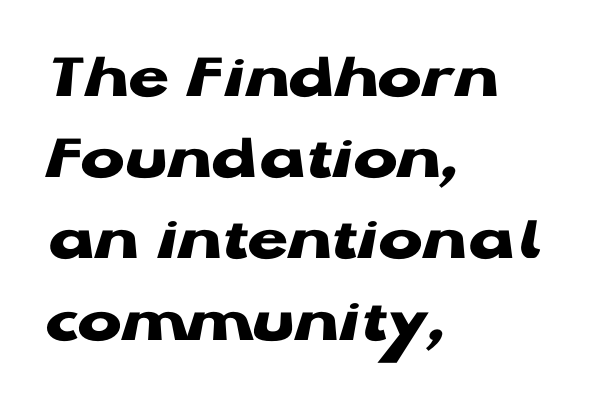
Words float on clear page, feet unadorned. Short note: letters normally spaced. Posture: upright roman. Stroke terminals: plain, sans-serif.
